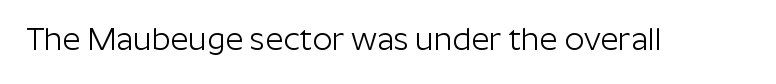
The passage shown is typeset with a sans-serif family. A roman cut, with each character standing at attention. The strip under each line holds only bare page. Caption: face not bold, strokes unweighted.
